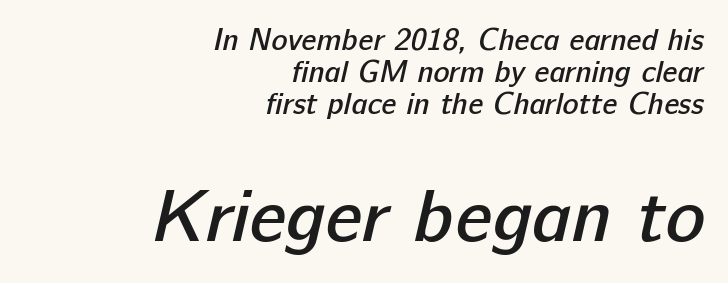
The image shows 74 px semibold sans-serif type; set right-aligned, tight line spacing (1.07x), normal letter spacing, not underlined; the second (bottom) block is 2.47x larger; low stroke contrast and a medium x-height.
